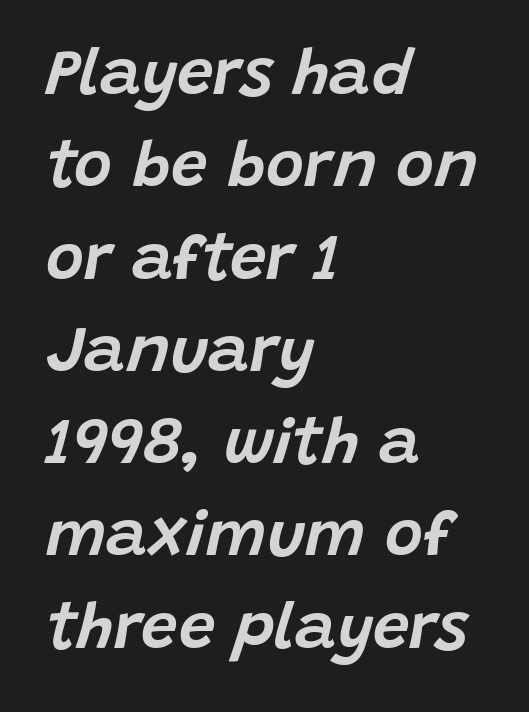
Q: Is the text italic (slanted)? A: Yes, it leans right by about 15 degrees.
Q: Is the text underlined? A: No.
Q: How is the paragraph aligned? A: Left-aligned.
Q: Is the spacing between letters normal or unusually wide? A: Normal.
Q: Is the spacing between lines tight, normal or loose? A: Normal.
Q: Width (condensed, normal, or wide)? A: Normal.
Q: Stroke contrast? A: Low.
Q: x-height? A: Large.
Q: Monospaced? A: No.
